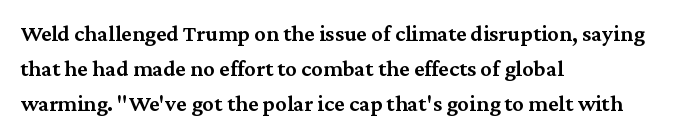
Teacher's note: observe the even left margin — that is flush-left alignment. The letters stand upright; this is a roman face. The string is rendered with underlining switched off. A somewhat darkened texture: the type is semibold rather than bold.
